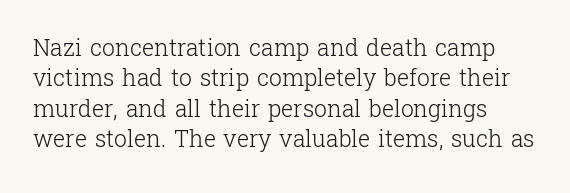
The rows are spaced the way most documents space them. Unbolded letterforms with no extra heft. Bare-footed words on every line. Does extra space separate the letters? No, they use regular spacing. The lettering stays uniformly vertical, giving the passage a roman look.
